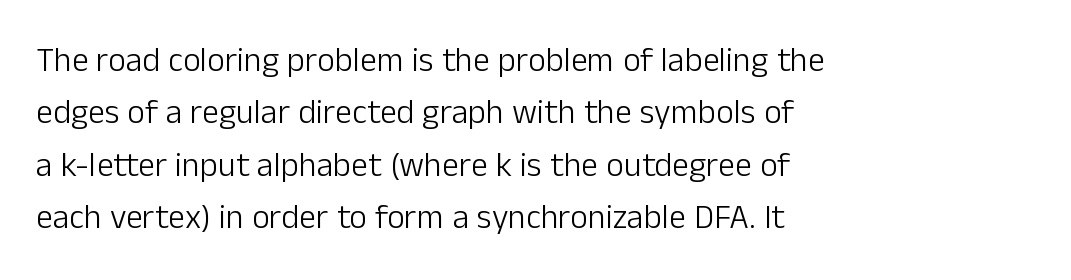
{"serif": "no", "italic": "no", "bold": "no", "weight": "light", "width": "normal", "stroke_contrast": "low", "x_height": "medium", "monospaced": "no", "underline": "no", "align": "left", "line_spacing": "normal", "line_spacing_ratio": 1.54, "letter_spacing": "normal", "letter_spacing_em": 0.0, "glyph_px": 34}
